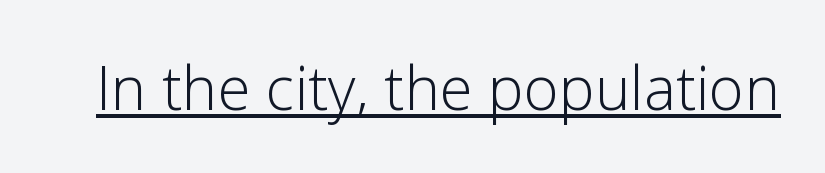
The image shows 60 px light sans-serif type, upright; set normal letter spacing, underlined; low stroke contrast and a medium x-height.
